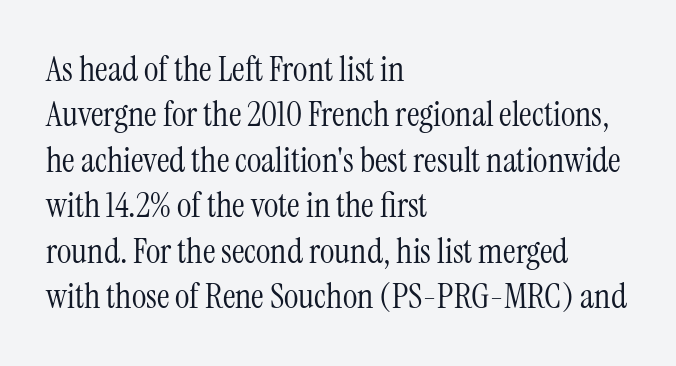
Q: Is the text bold? A: No.
Q: Is the text italic (slanted)? A: No, it is upright.
Q: Is the typeface a serif or a sans-serif typeface? A: Serif.
Q: Is the text underlined? A: No.
Q: How is the paragraph aligned? A: Left-aligned.
Q: Is the spacing between letters normal or unusually wide? A: Normal.
Q: Is the spacing between lines tight, normal or loose? A: Normal.
Q: Width (condensed, normal, or wide)? A: Condensed.
Q: Stroke contrast? A: Medium.
Q: x-height? A: Medium.
Q: Monospaced? A: No.
